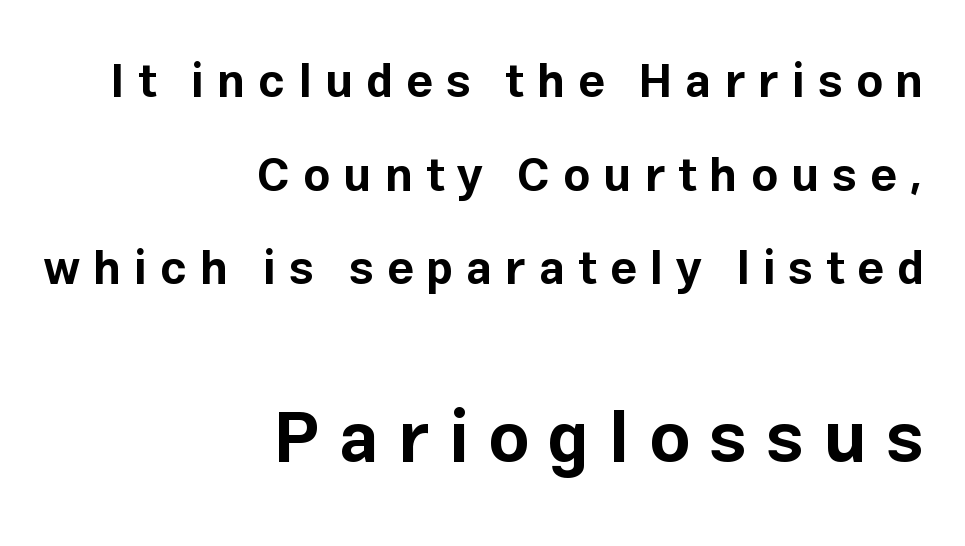
The image shows 71 px bold sans-serif type, upright; set right-aligned, loose line spacing (1.99x), unusually wide letter spacing (+0.27 em), not underlined; the second (bottom) block is 1.51x larger; low stroke contrast and a medium x-height.
